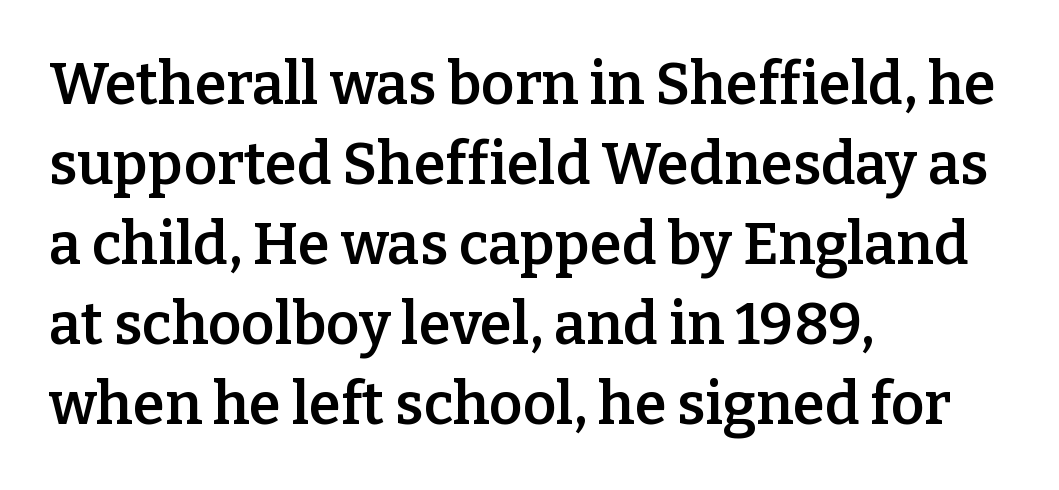
Honestly, the row spacing looks completely unremarkable. This is the in-between weight designers call semibold or demi. The typography opts for an upright posture over an oblique one. No extra tracking has been applied to these lines. This rendering employs a face with finishing strokes, i.e., a serif.
